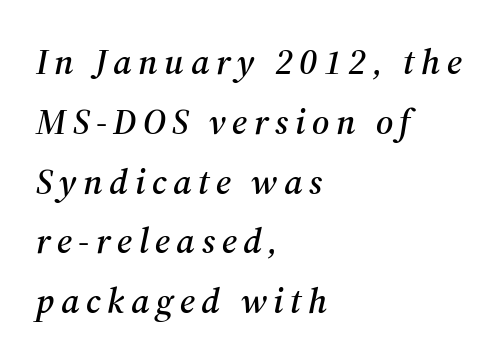
{"serif": "yes", "italic": "yes", "lean": "right", "slant_degrees": 12, "width": "normal", "stroke_contrast": "medium", "x_height": "medium", "monospaced": "no", "underline": "no", "align": "left", "line_spacing": "normal", "line_spacing_ratio": 1.66, "glyph_px": 36}
